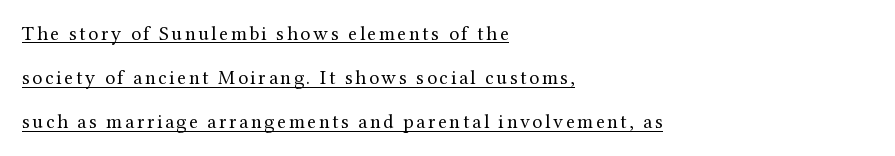
{"italic": "no", "bold": "no", "underline": "yes", "align": "left", "line_spacing": "loose", "line_spacing_ratio": 2.21, "glyph_px": 20}
